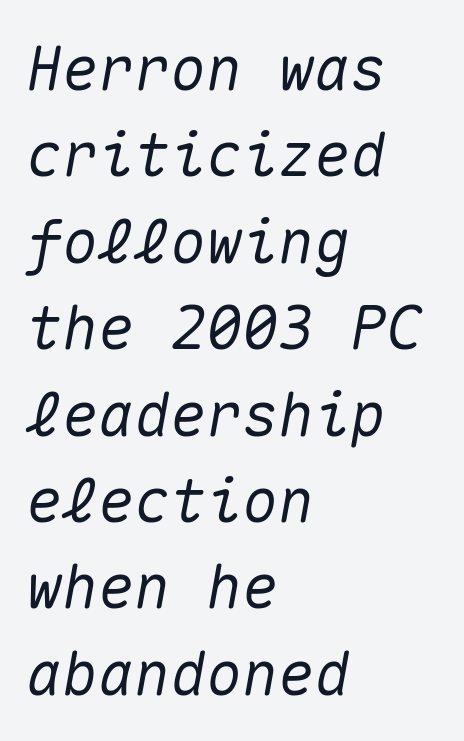
Alignment: flush left. Vertical spacing — default. Decoration check: the copy has no underline. The axis of the letterforms is tilted away from vertical. The rendering uses typewriter-style spacing with identical character cells.
